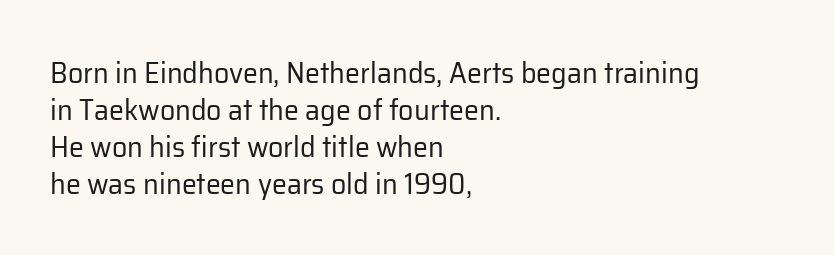
Q: Is the text bold? A: No.
Q: Is the text italic (slanted)? A: No, it is upright.
Q: Is the typeface a serif or a sans-serif typeface? A: Sans-serif.
Q: Is the text underlined? A: No.
Q: How is the paragraph aligned? A: Left-aligned.
Q: Is the spacing between letters normal or unusually wide? A: Normal.
Q: Width (condensed, normal, or wide)? A: Normal.
Q: Stroke contrast? A: Low.
Q: x-height? A: Medium.
Q: Monospaced? A: No.
